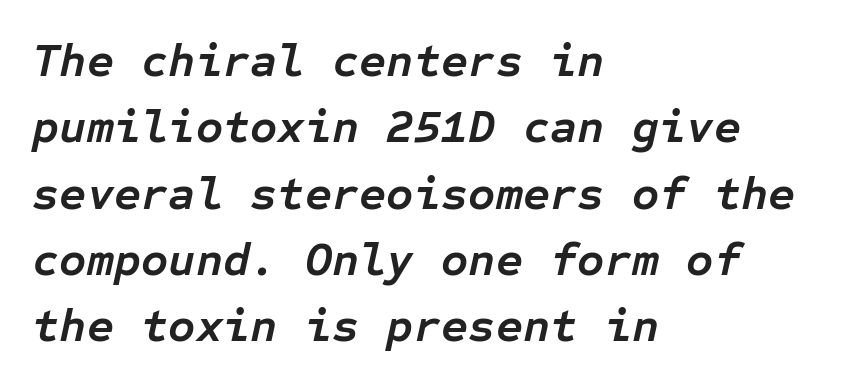
Q: Is the text bold? A: Yes.
Q: Is the text italic (slanted)? A: Yes, it leans right by about 12 degrees.
Q: Is the text underlined? A: No.
Q: How is the paragraph aligned? A: Left-aligned.
Q: Is the spacing between letters normal or unusually wide? A: Normal.
Q: Is the spacing between lines tight, normal or loose? A: Normal.
Q: Width (condensed, normal, or wide)? A: Normal.
Q: Stroke contrast? A: Low.
Q: x-height? A: Medium.
Q: Monospaced? A: Yes.
